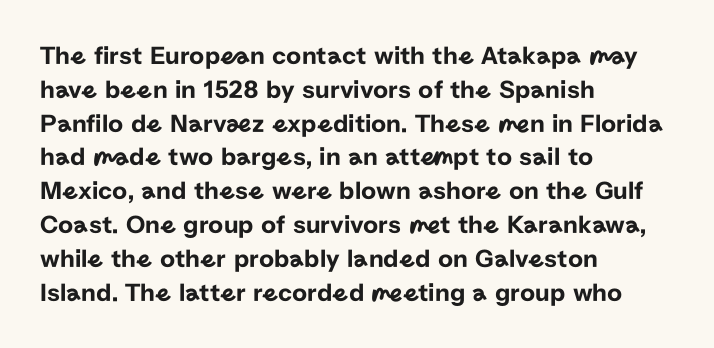
The ragged edge is on the right, which tells us the setting is flush left. How would I describe the line gaps? Plain and ordinary. This is the regular roman posture of the typeface. Only glyphs here, with clear space below each row.
